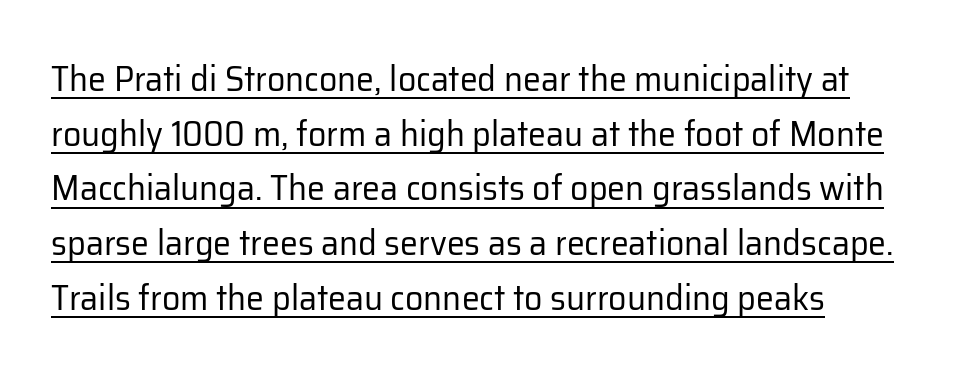
Q: Is the text bold? A: No.
Q: Is the text italic (slanted)? A: No, it is upright.
Q: Is the typeface a serif or a sans-serif typeface? A: Sans-serif.
Q: Is the text underlined? A: Yes.
Q: How is the paragraph aligned? A: Left-aligned.
Q: Is the spacing between letters normal or unusually wide? A: Normal.
Q: Is the spacing between lines tight, normal or loose? A: Normal.
Q: Width (condensed, normal, or wide)? A: Normal.
Q: Stroke contrast? A: Low.
Q: x-height? A: Medium.
Q: Monospaced? A: No.
